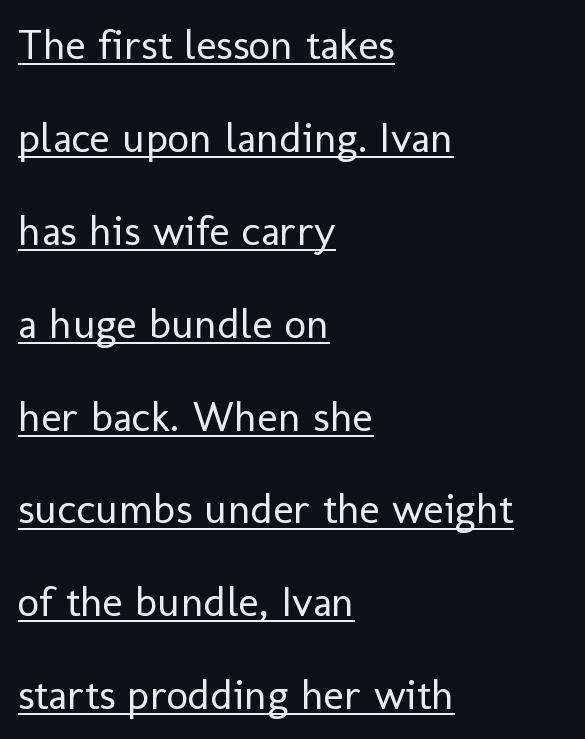
A quiet, ordinary-to-light weight characterises the typeface. Regarding leading, the lines here are spaced well apart. This is roman type, the default non-slanted kind. Looks like regular typesetting: each glyph gets only the width it needs. Is this a sans? Yes — the strokes have no serifs. Every word sits above its own underline.
